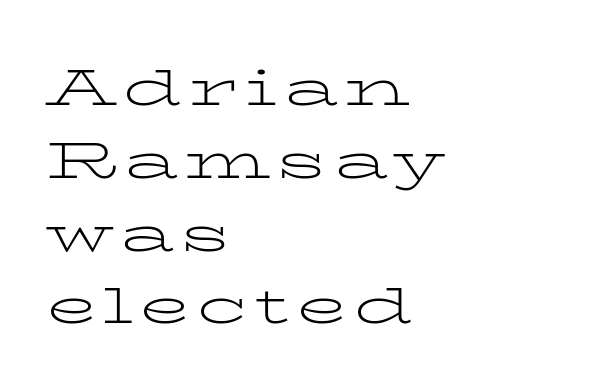
{"serif": "yes", "italic": "no", "bold": "no", "weight": "light", "width": "wide", "stroke_contrast": "low", "x_height": "medium", "monospaced": "no", "underline": "no", "align": "left", "line_spacing": "normal", "line_spacing_ratio": 1.4, "glyph_px": 52}
